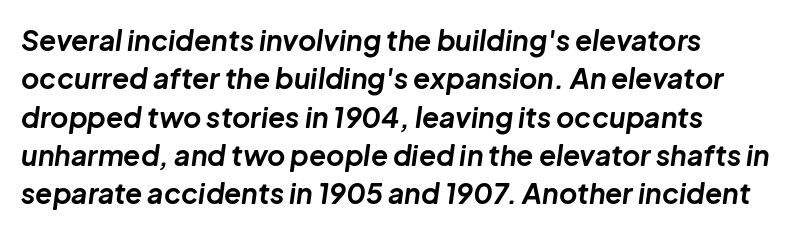
Think of a printed novel: that variable character pitch is what you see here. The passage shown has conventional tracking throughout. Look at the stroke-to-counter ratio: heavy, a bold. A clean baseline with only descenders dipping below it. Regular leading. Does the lettering tilt? It does — this is italic.
